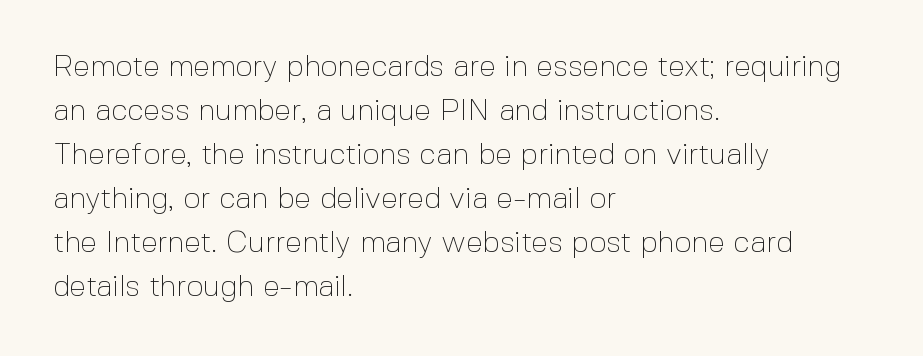
Q: Is the text bold? A: No.
Q: Is the text italic (slanted)? A: No, it is upright.
Q: Is the typeface a serif or a sans-serif typeface? A: Sans-serif.
Q: Is the text underlined? A: No.
Q: How is the paragraph aligned? A: Left-aligned.
Q: Is the spacing between letters normal or unusually wide? A: Normal.
Q: Is the spacing between lines tight, normal or loose? A: Normal.
Q: Width (condensed, normal, or wide)? A: Normal.
Q: x-height? A: Medium.
Q: Monospaced? A: No.
